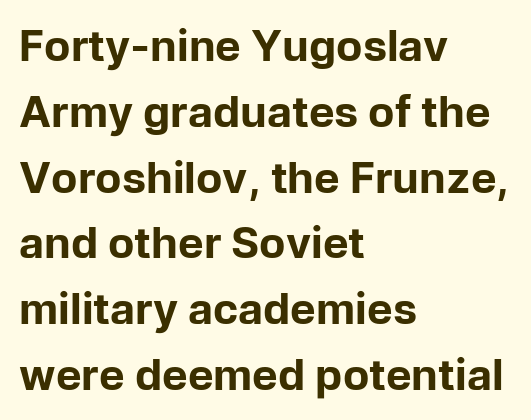
Style check: upright. Letter spacing: default. Descender tails drop into unmarked territory. Grotesque or geometric, the face here clearly has no serifs.
